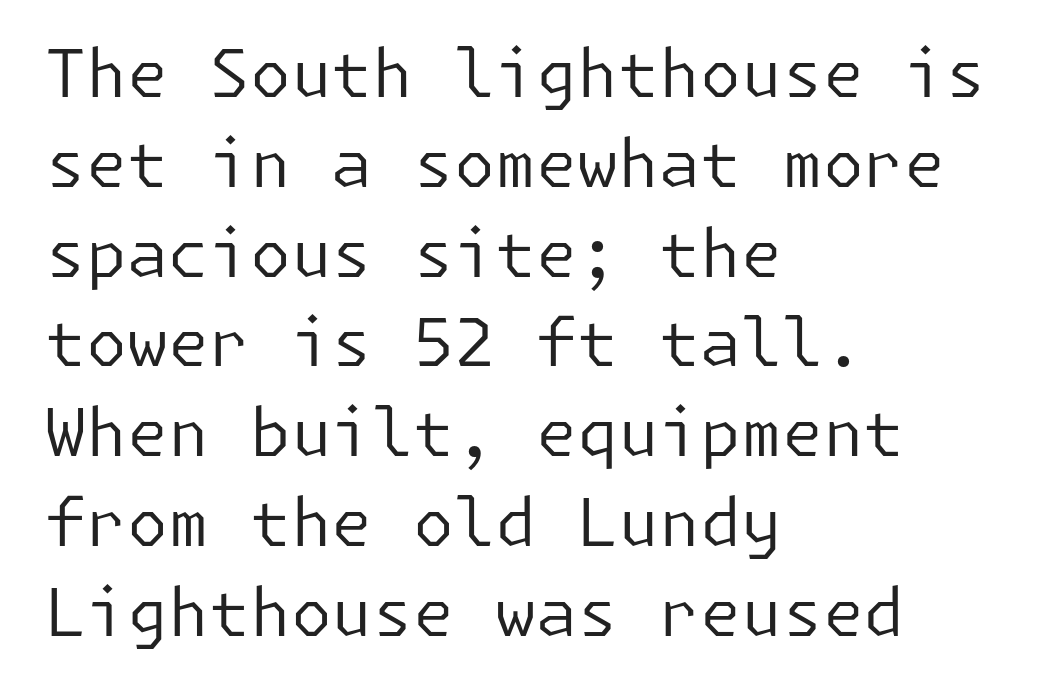
Q: Is the text bold? A: No.
Q: Is the text italic (slanted)? A: No, it is upright.
Q: Is the typeface a serif or a sans-serif typeface? A: Sans-serif.
Q: Is the text underlined? A: No.
Q: How is the paragraph aligned? A: Left-aligned.
Q: Is the spacing between letters normal or unusually wide? A: Normal.
Q: Is the spacing between lines tight, normal or loose? A: Normal.
Q: Width (condensed, normal, or wide)? A: Normal.
Q: Stroke contrast? A: Low.
Q: x-height? A: Medium.
